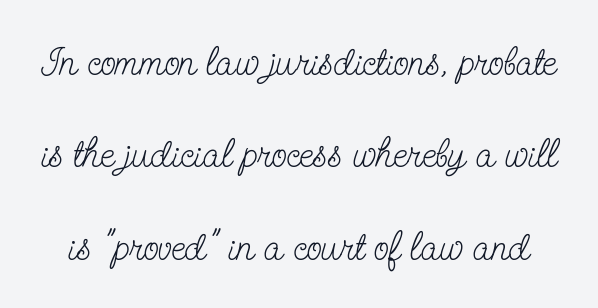
Q: Is the text bold? A: No.
Q: Is the text italic (slanted)? A: Yes.
Q: Is the typeface a serif or a sans-serif typeface? A: Serif.
Q: Is the text underlined? A: No.
Q: Is the spacing between letters normal or unusually wide? A: Normal.
Q: Is the spacing between lines tight, normal or loose? A: Loose.
Q: Width (condensed, normal, or wide)? A: Condensed.
Q: Stroke contrast? A: Low.
Q: x-height? A: Small.
Q: Monospaced? A: No.
